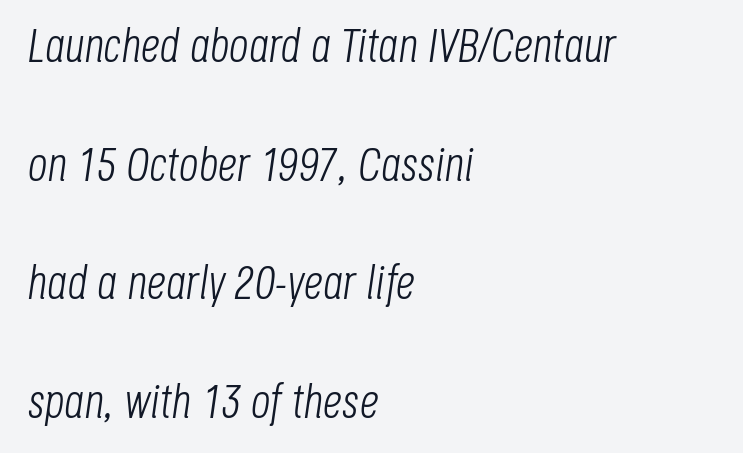
The image shows 48 px light, condensed type, italic (leaning right); set left-aligned, loose line spacing (2.47x), normal letter spacing, not underlined; low stroke contrast and a large x-height.
